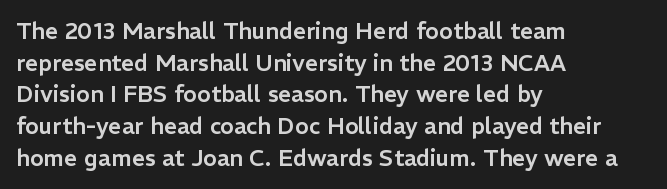
The image shows 23 px text type, upright; set left-aligned, normal line spacing (1.38x), normal letter spacing, not underlined.
